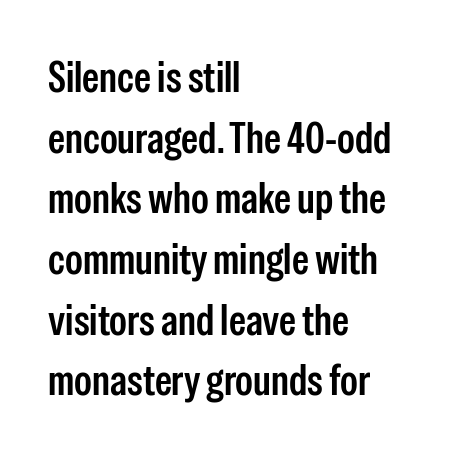
The letters advance in unequal steps, a hallmark of proportional type. In terms of letterform style, serifs are entirely absent. Does the copy run flush right? No — it runs flush left. It's the straight-up-and-down kind of type. Compared with typical body copy, the letter spacing here is the same.
